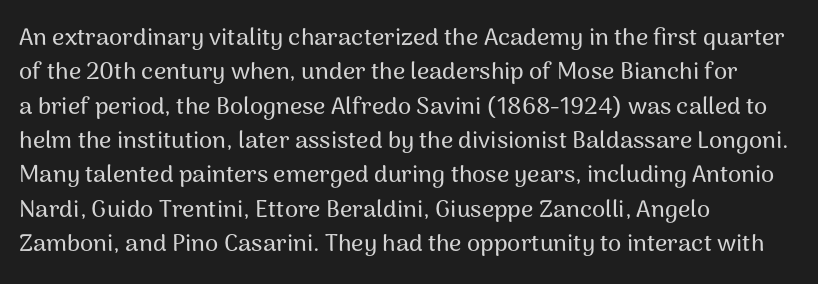
The image shows 24 px text type, upright; set left-aligned, normal line spacing (1.43x), normal letter spacing, not underlined.
